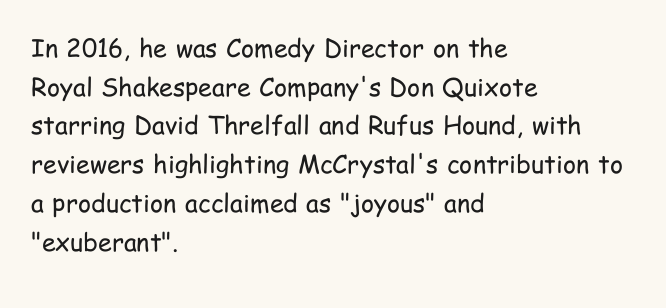
Q: Is the text bold? A: No.
Q: Is the text italic (slanted)? A: No, it is upright.
Q: Is the text underlined? A: No.
Q: How is the paragraph aligned? A: Left-aligned.
Q: Is the spacing between letters normal or unusually wide? A: Normal.
Q: Is the spacing between lines tight, normal or loose? A: Normal.
